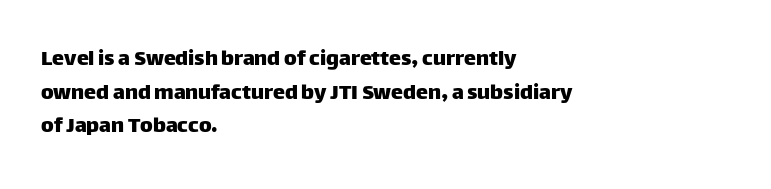
Q: Is the text italic (slanted)? A: No, it is upright.
Q: Is the text underlined? A: No.
Q: How is the paragraph aligned? A: Left-aligned.
Q: Is the spacing between letters normal or unusually wide? A: Normal.
Q: Is the spacing between lines tight, normal or loose? A: Normal.
